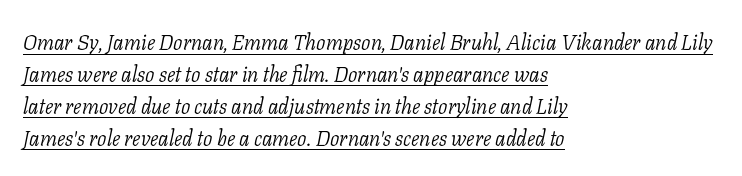
The image shows 21 px text type, italic (leaning right); set left-aligned, normal line spacing (1.52x), normal letter spacing, underlined.
